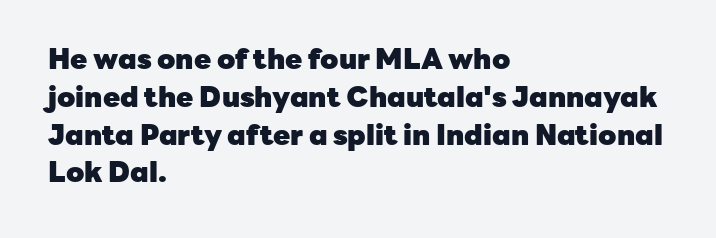
Q: Is the text bold? A: Yes.
Q: Is the text italic (slanted)? A: No, it is upright.
Q: Is the typeface a serif or a sans-serif typeface? A: Sans-serif.
Q: Is the text underlined? A: No.
Q: How is the paragraph aligned? A: Left-aligned.
Q: Is the spacing between letters normal or unusually wide? A: Normal.
Q: Is the spacing between lines tight, normal or loose? A: Normal.
Q: Width (condensed, normal, or wide)? A: Normal.
Q: Stroke contrast? A: Low.
Q: x-height? A: Medium.
Q: Monospaced? A: No.
